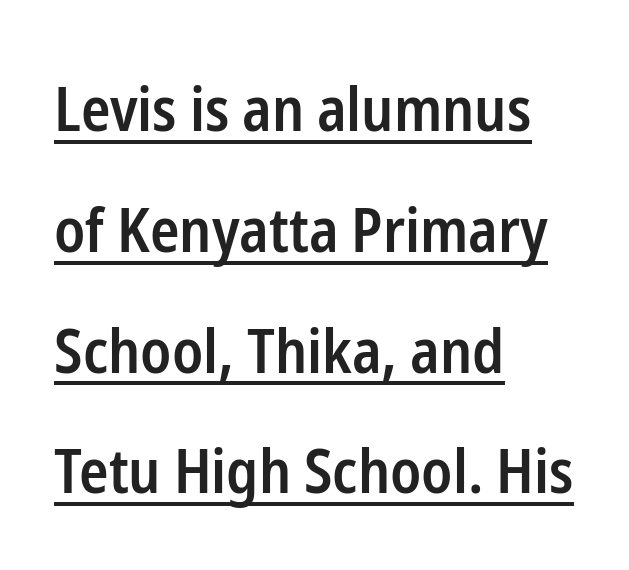
{"serif": "no", "italic": "no", "bold": "semi", "weight": "semibold", "width": "condensed", "stroke_contrast": "low", "x_height": "medium", "monospaced": "no", "underline": "yes", "align": "left", "line_spacing": "loose", "line_spacing_ratio": 1.98, "letter_spacing": "normal", "letter_spacing_em": 0.0, "glyph_px": 61}
